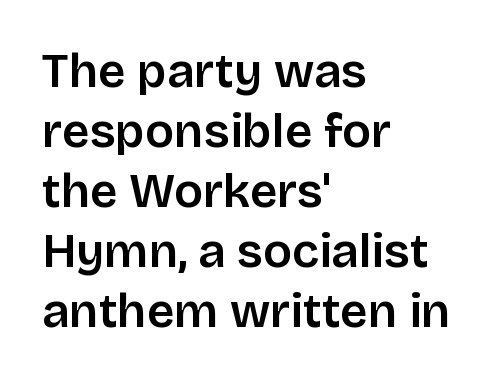
The image shows 48 px sans-serif type, upright; set left-aligned, normal line spacing (1.25x), normal letter spacing, not underlined; low stroke contrast and a large x-height.
